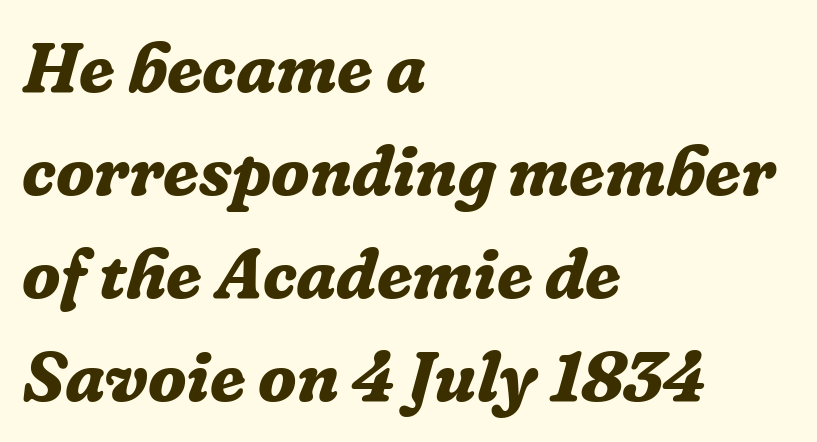
The image shows 71 px bold serif type, italic (leaning right); set left-aligned, normal line spacing (1.45x), normal letter spacing, not underlined; low stroke contrast and a medium x-height.
